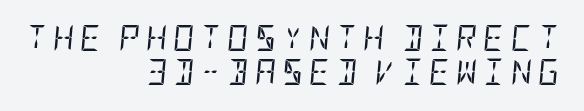
The image shows 26 px text type, italic (leaning right); set right-aligned, normal line spacing (1.31x), unusually wide letter spacing (+0.23 em), not underlined.
